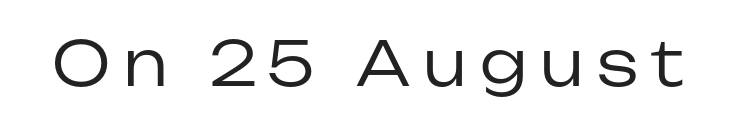
{"serif": "no", "italic": "no", "bold": "no", "weight": "regular", "width": "normal", "stroke_contrast": "low", "x_height": "medium", "monospaced": "no", "underline": "no", "letter_spacing": "wide", "letter_spacing_em": 0.21, "glyph_px": 62}
